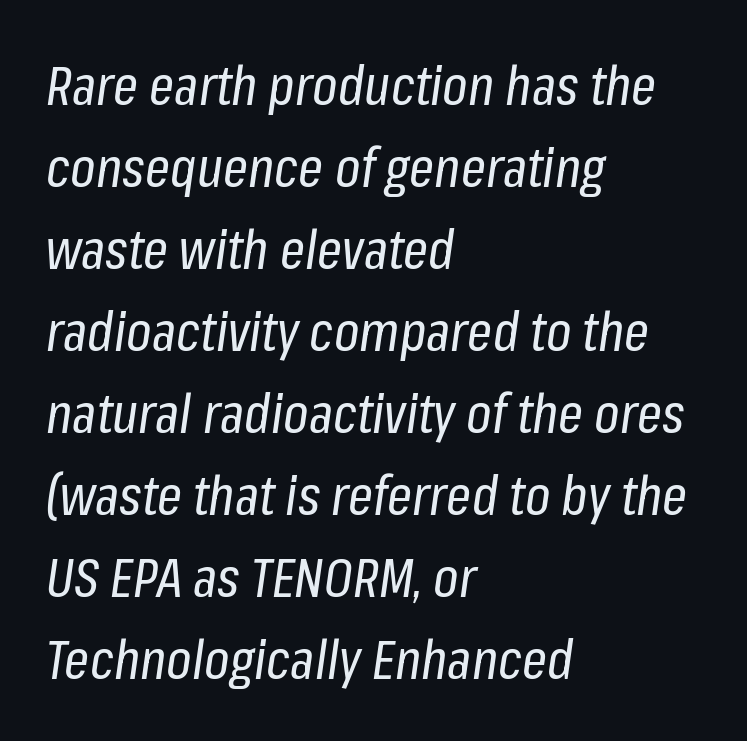
{"italic": "yes", "lean": "right", "slant_degrees": 8, "bold": "no", "weight": "regular", "width": "condensed", "stroke_contrast": "low", "x_height": "medium", "monospaced": "no", "underline": "no", "align": "left", "line_spacing": "normal", "line_spacing_ratio": 1.49, "letter_spacing": "normal", "letter_spacing_em": 0.0, "glyph_px": 55}
